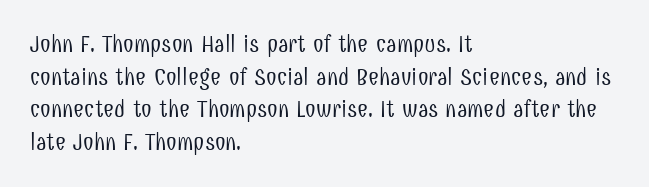
{"italic": "no", "bold": "no", "underline": "no", "align": "left", "line_spacing": "normal", "line_spacing_ratio": 1.36, "letter_spacing": "normal", "letter_spacing_em": 0.0, "glyph_px": 24}
